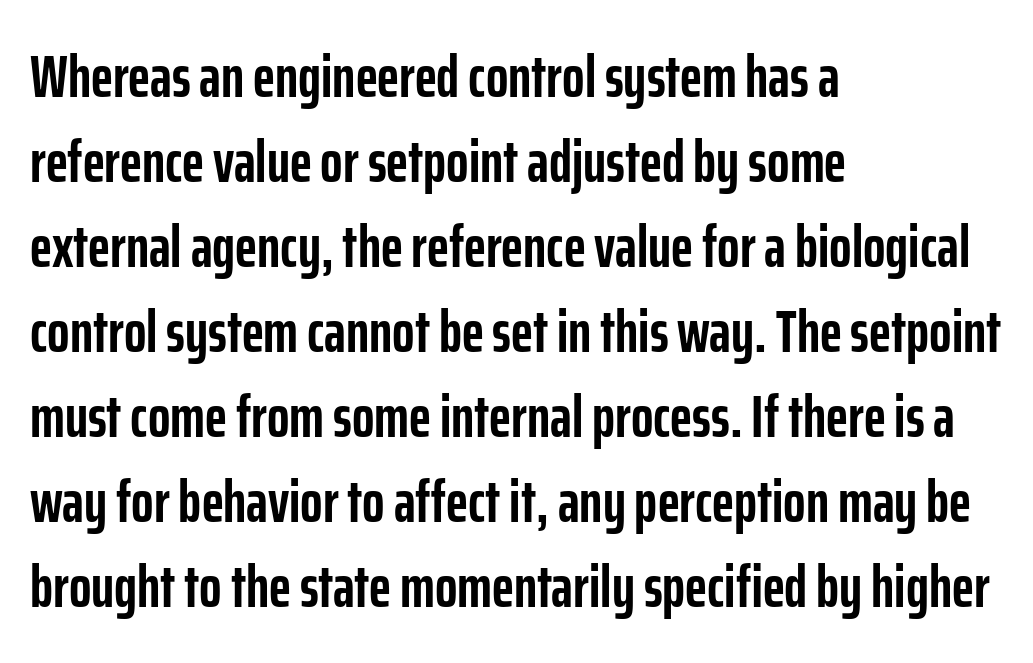
{"serif": "no", "italic": "no", "bold": "yes", "weight": "semibold", "width": "condensed", "stroke_contrast": "low", "x_height": "medium", "monospaced": "no", "underline": "no", "align": "left", "line_spacing": "normal", "line_spacing_ratio": 1.44, "letter_spacing": "normal", "letter_spacing_em": 0.0, "glyph_px": 59}
